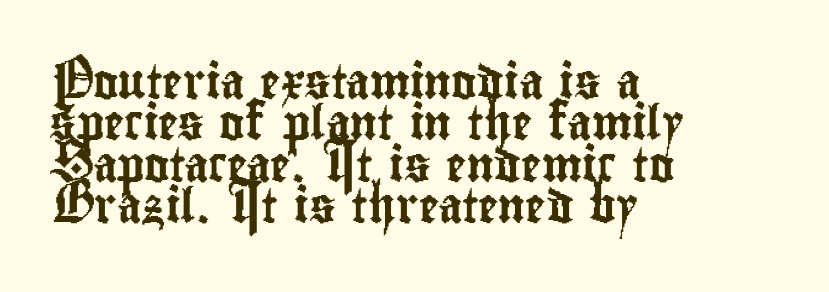
Q: Is the text italic (slanted)? A: No, it is upright.
Q: Is the typeface a serif or a sans-serif typeface? A: Sans-serif.
Q: Is the text underlined? A: No.
Q: How is the paragraph aligned? A: Left-aligned.
Q: Is the spacing between letters normal or unusually wide? A: Normal.
Q: Width (condensed, normal, or wide)? A: Condensed.
Q: Stroke contrast? A: Low.
Q: x-height? A: Small.
Q: Monospaced? A: No.
